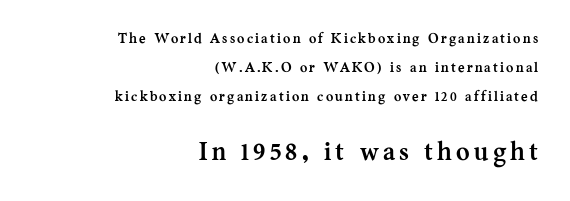
The passage shown stacks its lines with a broad gap. The strokes are fattened all the way to bold. If you squint, the bottom block still reads clearly — it's the larger of the two. The lines in this sample share a right terminus and differ only in where they begin.
